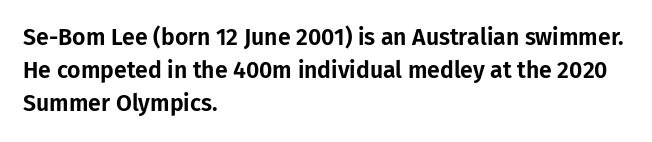
{"italic": "no", "underline": "no", "align": "left", "line_spacing": "normal", "line_spacing_ratio": 1.44, "letter_spacing": "normal", "letter_spacing_em": 0.0, "glyph_px": 23}
